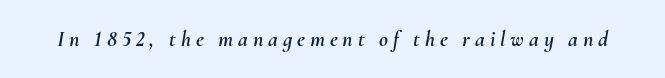
Type without underlining. The tracking jumps out immediately: characters are airy and widely separated. The lettering tilts uniformly, giving the passage an italic look.
